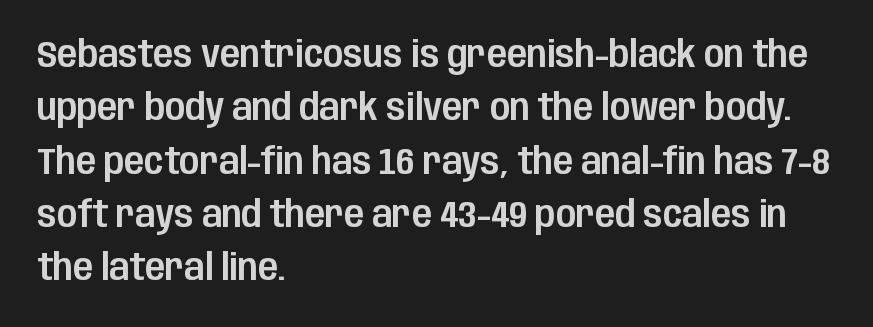
The image shows 37 px condensed sans-serif type, upright; set left-aligned, normal line spacing (1.44x), normal letter spacing, not underlined; low stroke contrast and a large x-height.
